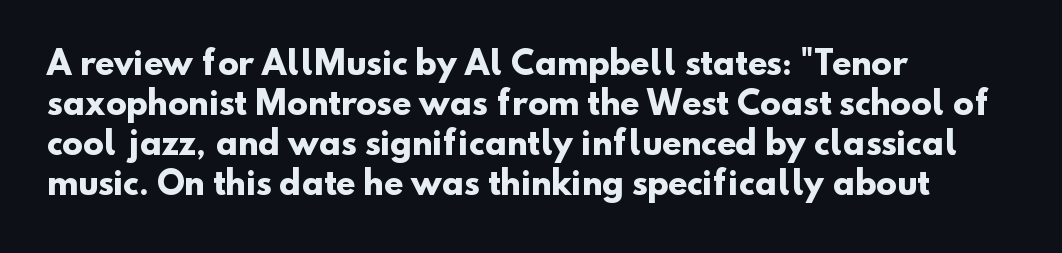
{"serif": "no", "bold": "yes", "weight": "heavy", "width": "normal", "stroke_contrast": "low", "x_height": "small", "monospaced": "no", "underline": "no", "align": "left", "line_spacing": "normal", "line_spacing_ratio": 1.29, "letter_spacing": "normal", "letter_spacing_em": 0.0, "glyph_px": 31}
